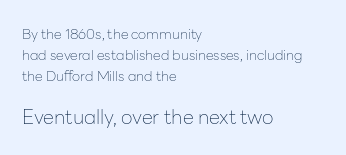
Nothing unusual about the tracking: characters are spaced as the font intends. The space between consecutive lines is moderate. Think standard paragraph weight, or any step lighter than that. The axis of the letterforms is exactly vertical. The strip under each line holds only bare page. The later block is typeset at a bigger size than the earlier block.
